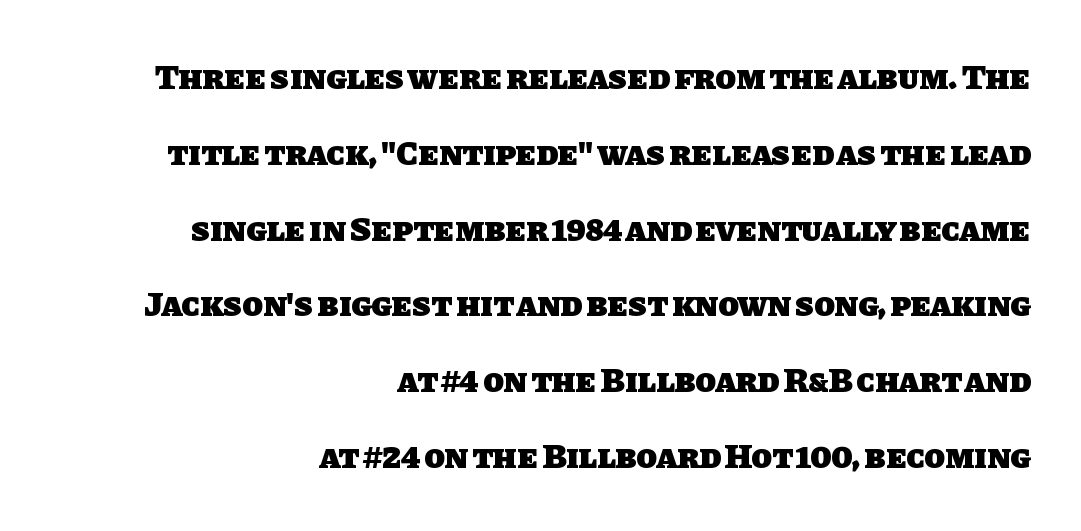
{"serif": "no", "bold": "yes", "weight": "heavy", "width": "normal", "stroke_contrast": "low", "x_height": "large", "monospaced": "no", "underline": "no", "align": "right", "line_spacing": "loose", "line_spacing_ratio": 2.23, "letter_spacing": "normal", "letter_spacing_em": 0.0, "glyph_px": 34}
